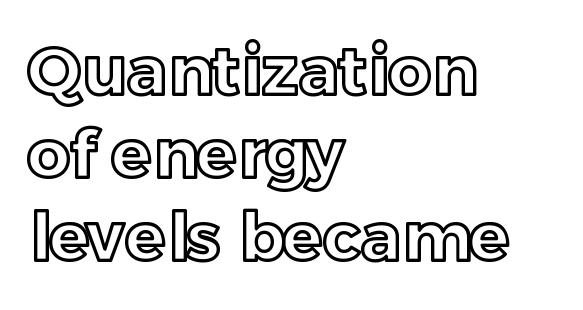
Q: Is the text italic (slanted)? A: No, it is upright.
Q: Is the text underlined? A: No.
Q: How is the paragraph aligned? A: Left-aligned.
Q: Is the spacing between letters normal or unusually wide? A: Normal.
Q: Width (condensed, normal, or wide)? A: Normal.
Q: x-height? A: Medium.
Q: Monospaced? A: No.
